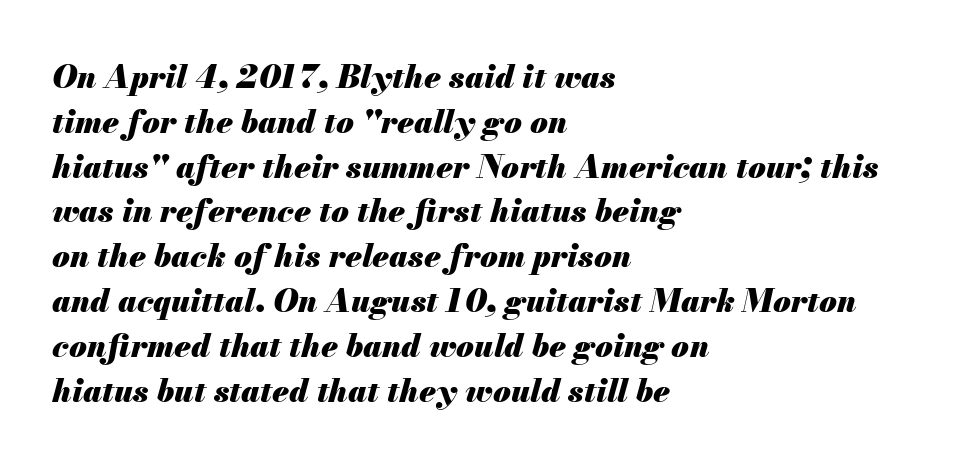
The image shows 32 px heavy type, italic (leaning right); set left-aligned, normal line spacing (1.4x), normal letter spacing, not underlined; medium stroke contrast and a small x-height.
